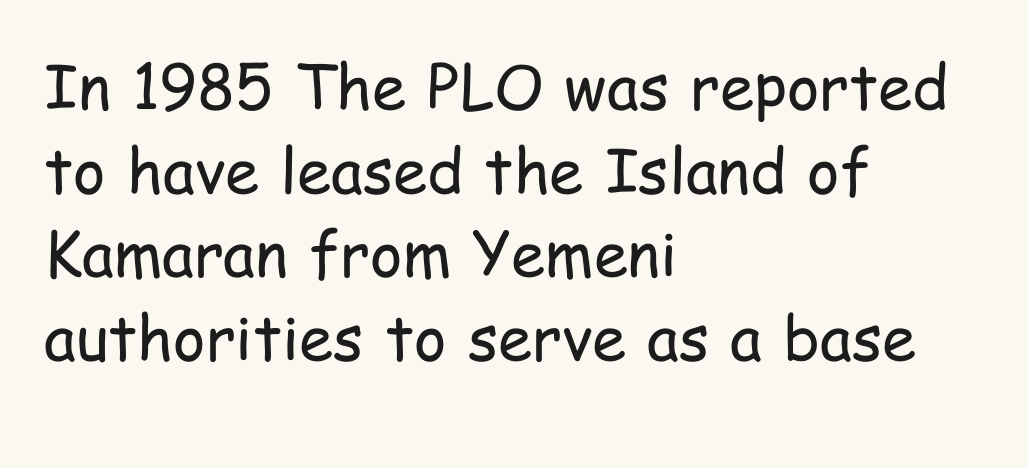
Q: Is the text bold? A: No.
Q: Is the text italic (slanted)? A: No, it is upright.
Q: Is the typeface a serif or a sans-serif typeface? A: Sans-serif.
Q: Is the text underlined? A: No.
Q: How is the paragraph aligned? A: Left-aligned.
Q: Is the spacing between letters normal or unusually wide? A: Normal.
Q: Is the spacing between lines tight, normal or loose? A: Normal.
Q: Width (condensed, normal, or wide)? A: Condensed.
Q: Stroke contrast? A: Low.
Q: x-height? A: Medium.
Q: Monospaced? A: No.
